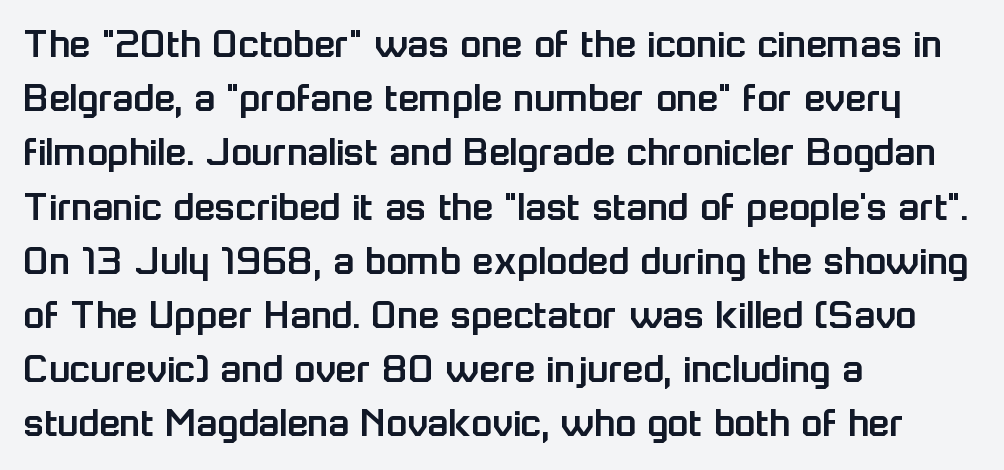
The image shows 43 px sans-serif type, upright; set left-aligned, normal line spacing (1.26x), normal letter spacing, not underlined; low stroke contrast and a medium x-height.
